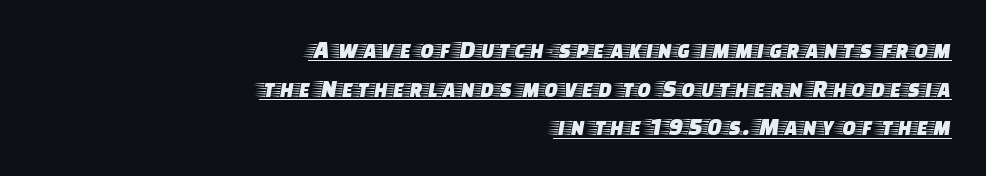
Q: Is the text italic (slanted)? A: Yes.
Q: Is the text underlined? A: Yes.
Q: How is the paragraph aligned? A: Right-aligned.
Q: Is the spacing between letters normal or unusually wide? A: Normal.
Q: Is the spacing between lines tight, normal or loose? A: Normal.
